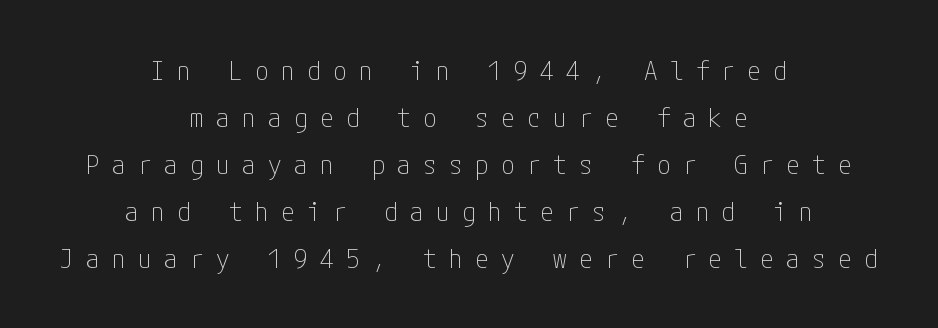
The image shows 27 px text type, upright; set centered, line spacing 1.74x, unusually wide letter spacing (+0.46 em), not underlined.
